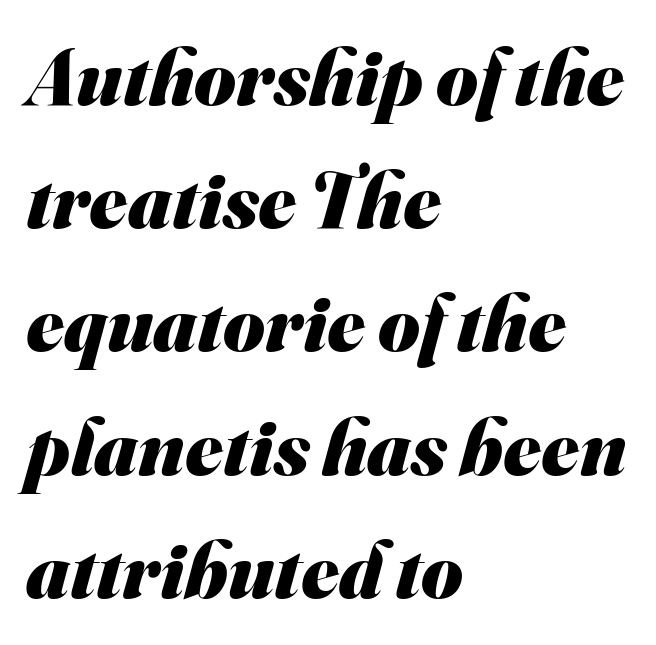
The image shows 80 px heavy sans-serif type; set left-aligned, normal line spacing (1.54x), normal letter spacing, not underlined; medium stroke contrast and a small x-height.
